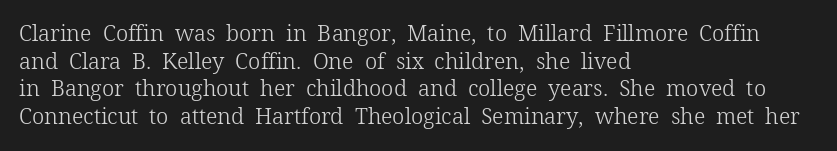
Q: Is the text bold? A: No.
Q: Is the text italic (slanted)? A: No, it is upright.
Q: Is the text underlined? A: No.
Q: How is the paragraph aligned? A: Left-aligned.
Q: Is the spacing between letters normal or unusually wide? A: Normal.
Q: Is the spacing between lines tight, normal or loose? A: Normal.
